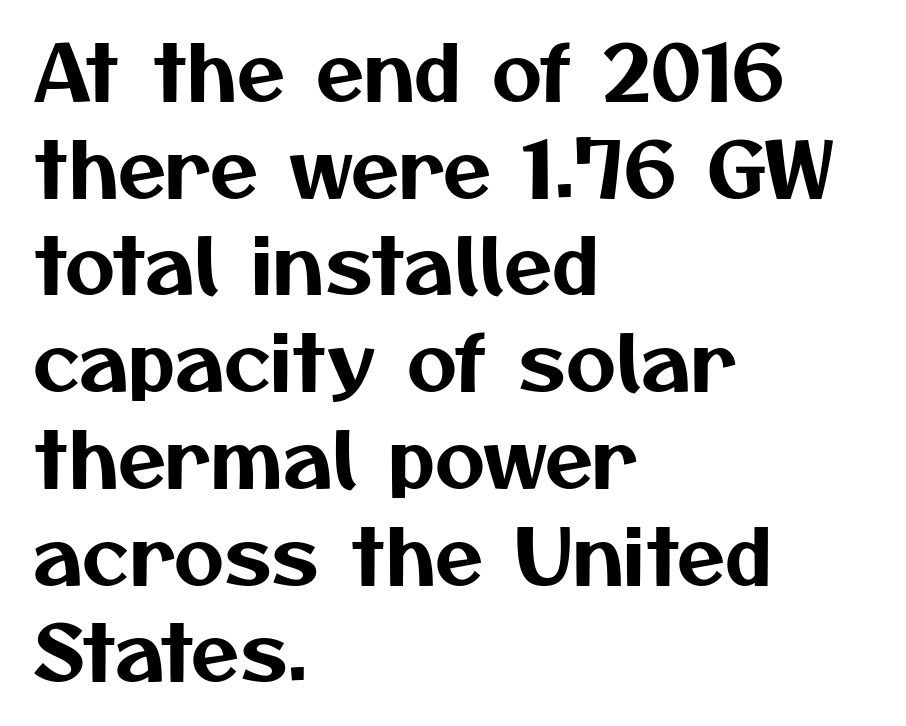
{"serif": "no", "width": "normal", "stroke_contrast": "medium", "x_height": "medium", "monospaced": "no", "underline": "no", "align": "left", "line_spacing_ratio": 1.24, "letter_spacing": "normal", "letter_spacing_em": 0.0, "glyph_px": 78}
